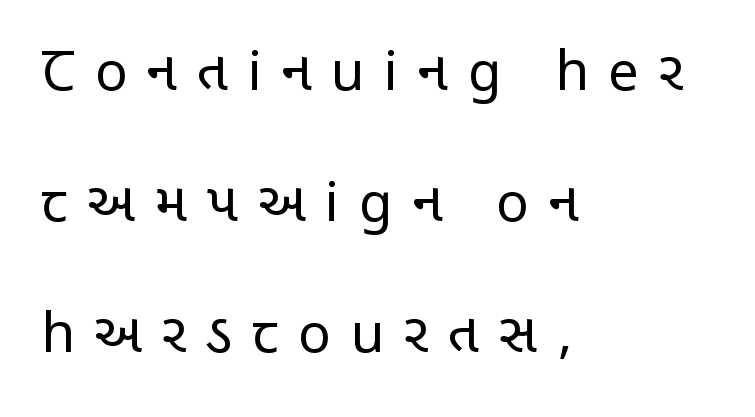
{"serif": "no", "italic": "no", "bold": "no", "weight": "regular", "width": "condensed", "stroke_contrast": "low", "x_height": "large", "monospaced": "no", "underline": "no", "align": "left", "line_spacing": "loose", "line_spacing_ratio": 2.43, "letter_spacing": "wide", "letter_spacing_em": 0.37, "glyph_px": 54}
